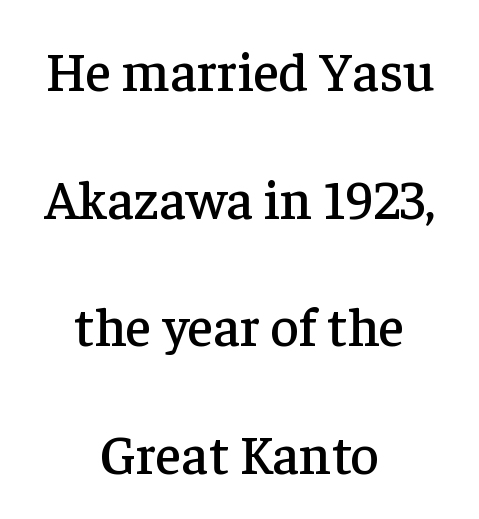
Q: Is the text italic (slanted)? A: No, it is upright.
Q: Is the typeface a serif or a sans-serif typeface? A: Serif.
Q: Is the text underlined? A: No.
Q: How is the paragraph aligned? A: Centered.
Q: Is the spacing between letters normal or unusually wide? A: Normal.
Q: Is the spacing between lines tight, normal or loose? A: Loose.
Q: Width (condensed, normal, or wide)? A: Normal.
Q: Stroke contrast? A: Low.
Q: x-height? A: Medium.
Q: Monospaced? A: No.
